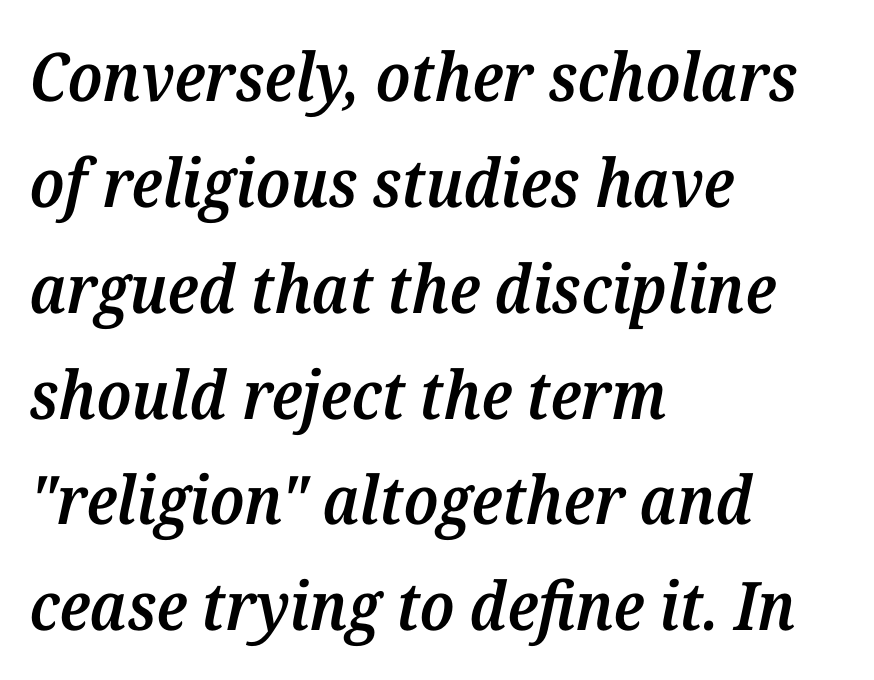
{"serif": "yes", "italic": "yes", "lean": "right", "slant_degrees": 12, "bold": "semi", "weight": "semibold", "width": "normal", "stroke_contrast": "medium", "x_height": "medium", "monospaced": "no", "underline": "no", "align": "left", "line_spacing": "normal", "line_spacing_ratio": 1.58, "letter_spacing": "normal", "letter_spacing_em": 0.0, "glyph_px": 67}
